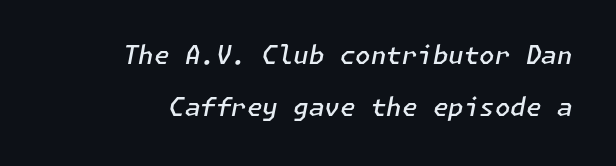
What's the leading like? Stretched, with rows far apart. Just letters on the line, the space beneath them empty. Observe the lean: these are italic letterforms. How are the letters spaced? Ordinarily, with no added tracking. How heavy is the stroke? Medium-heavy — a semibold, shy of bold.
